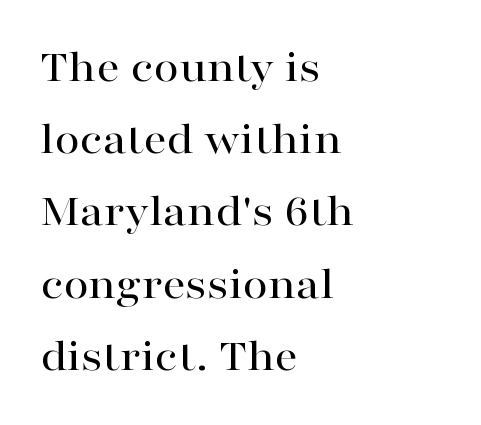
The image shows 46 px wide serif type, upright; set left-aligned, normal line spacing (1.57x), normal letter spacing, not underlined; high stroke contrast and a medium x-height.
